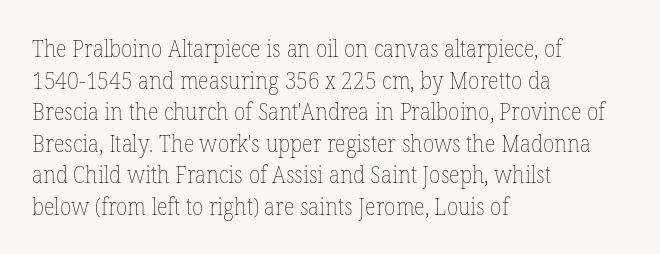
The strokes are not fattened; the text isn't bold. Beneath every word, the page is bare. Every row of glyphs begins at an identical x-position on the left. In terms of posture, this sample is upright.
